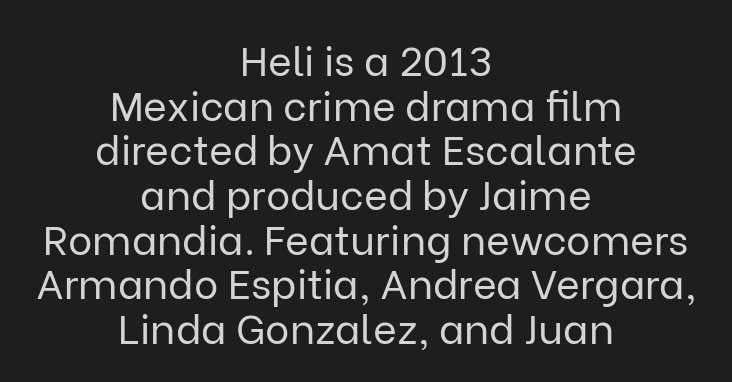
The image shows 41 px regular-weight sans-serif type, upright; set centered, tight line spacing (1.09x), normal letter spacing, not underlined; low stroke contrast and a medium x-height.
